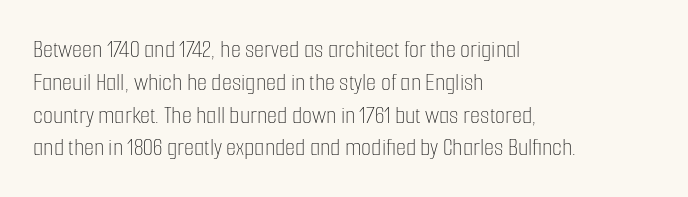
The image shows 26 px text type, upright; set left-aligned, normal line spacing (1.26x), normal letter spacing, not underlined.
